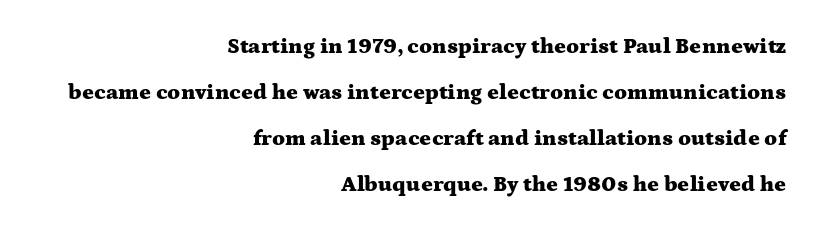
Between one letter and the next there's only the usual sliver of space. A flush-right, rag-left setting is used for this passage. This is heavy type, rendered in bold. The string is rendered with underlining switched off. Quick note: interline space is abundant.
